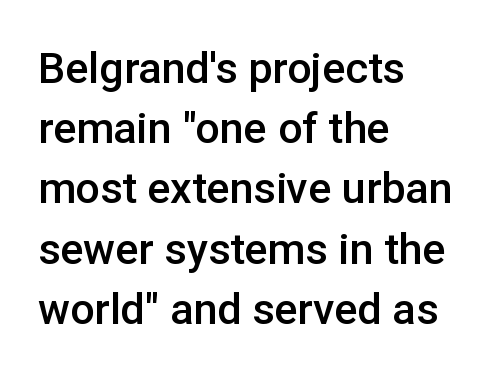
Note the varied advance widths — an 'i' is clearly narrower than an 'm'. This is the regular roman posture of the typeface. What stands out about the letter spacing? Nothing — it is the standard amount. A clean baseline with only descenders dipping below it.
